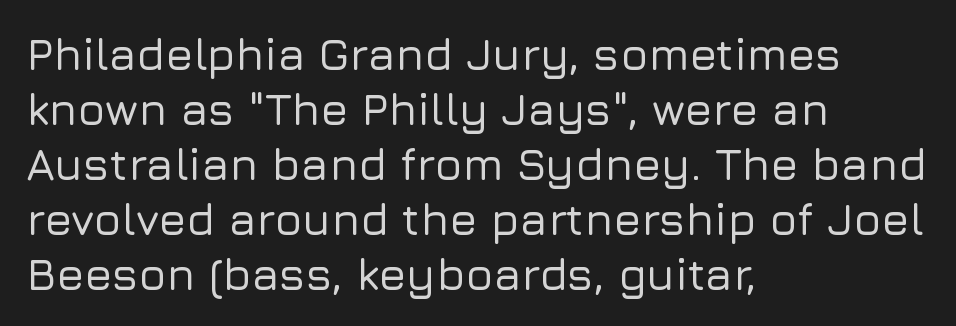
{"serif": "no", "italic": "no", "width": "normal", "stroke_contrast": "low", "x_height": "medium", "monospaced": "no", "underline": "no", "align": "left", "line_spacing_ratio": 1.22, "letter_spacing": "normal", "letter_spacing_em": 0.0, "glyph_px": 45}
